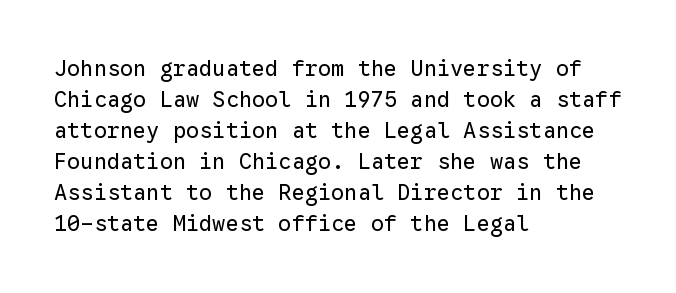
Q: Is the text bold? A: No.
Q: Is the text italic (slanted)? A: No, it is upright.
Q: Is the text underlined? A: No.
Q: How is the paragraph aligned? A: Left-aligned.
Q: Is the spacing between letters normal or unusually wide? A: Normal.
Q: Is the spacing between lines tight, normal or loose? A: Normal.
